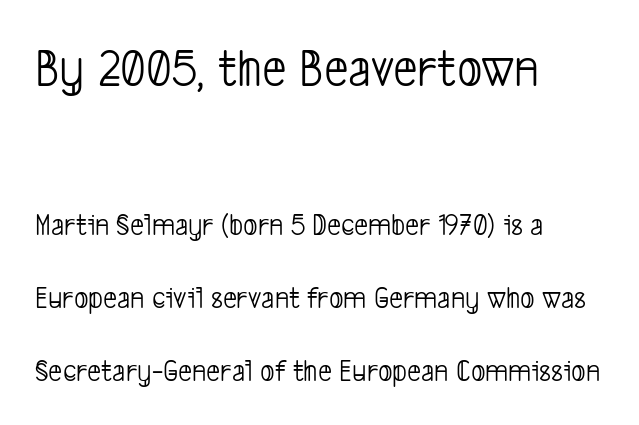
The weight would be labelled regular, book, light, or lighter still. Bare-footed words on every line. The horizontal fit of the characters is conventional and even. Widely set lines give the paragraph a tall, airy silhouette. Layout note: lines flush left. Is this a fixed-width face? No — the glyphs have proportional, varying widths.
